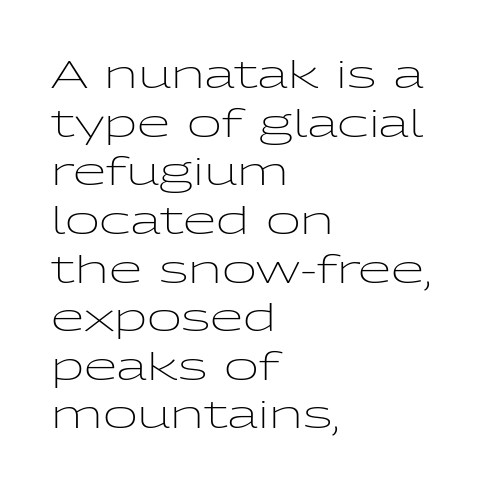
{"serif": "no", "italic": "no", "bold": "no", "weight": "light", "width": "wide", "stroke_contrast": "low", "x_height": "medium", "monospaced": "no", "underline": "no", "align": "left", "line_spacing": "normal", "line_spacing_ratio": 1.28, "letter_spacing": "normal", "letter_spacing_em": 0.0, "glyph_px": 38}
